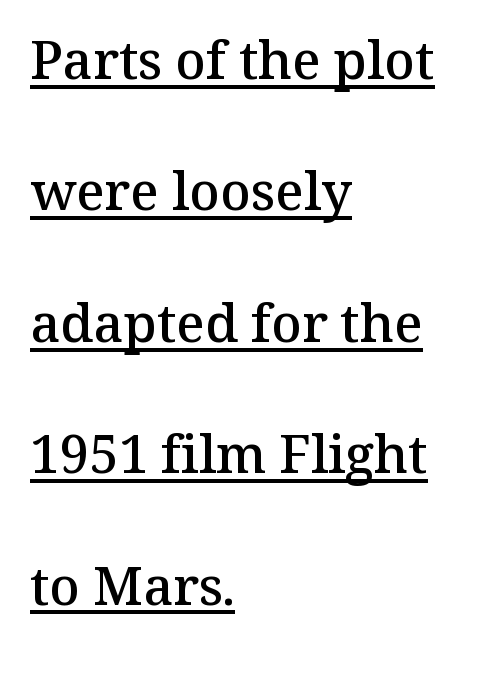
{"serif": "yes", "italic": "no", "bold": "semi", "weight": "semibold", "width": "normal", "stroke_contrast": "medium", "x_height": "medium", "monospaced": "no", "underline": "yes", "align": "left", "line_spacing": "loose", "line_spacing_ratio": 2.48, "letter_spacing": "normal", "letter_spacing_em": 0.0, "glyph_px": 53}
